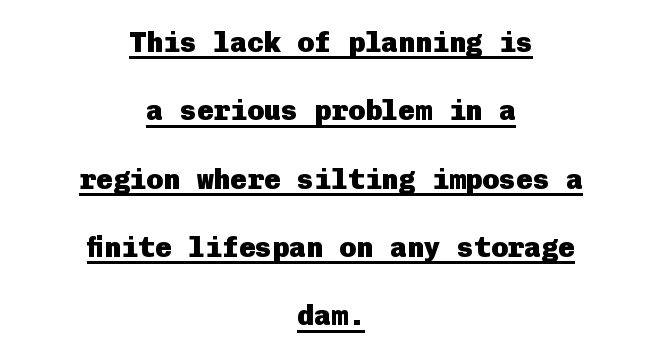
{"serif": "no", "italic": "no", "bold": "yes", "weight": "heavy", "width": "normal", "stroke_contrast": "low", "x_height": "medium", "underline": "yes", "align": "center", "line_spacing": "loose", "line_spacing_ratio": 2.44, "letter_spacing": "normal", "letter_spacing_em": 0.0, "glyph_px": 28}
